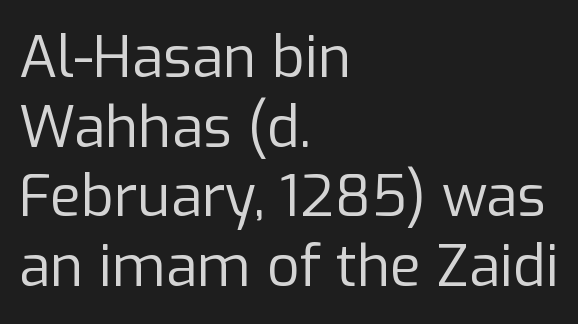
Q: Is the text bold? A: No.
Q: Is the text italic (slanted)? A: No, it is upright.
Q: Is the typeface a serif or a sans-serif typeface? A: Sans-serif.
Q: Is the text underlined? A: No.
Q: How is the paragraph aligned? A: Left-aligned.
Q: Is the spacing between letters normal or unusually wide? A: Normal.
Q: Width (condensed, normal, or wide)? A: Normal.
Q: Stroke contrast? A: Low.
Q: x-height? A: Medium.
Q: Monospaced? A: No.
